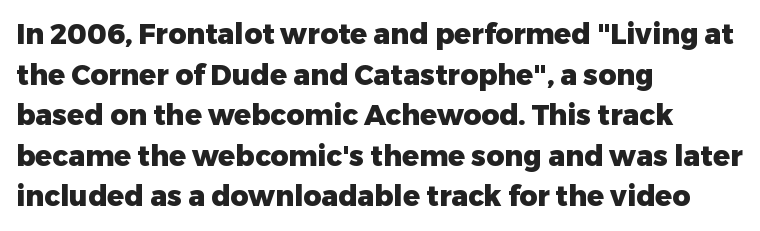
{"serif": "no", "italic": "no", "bold": "yes", "weight": "heavy", "width": "normal", "stroke_contrast": "low", "x_height": "medium", "monospaced": "no", "underline": "no", "align": "left", "line_spacing": "normal", "line_spacing_ratio": 1.45, "letter_spacing": "normal", "letter_spacing_em": 0.0, "glyph_px": 28}
